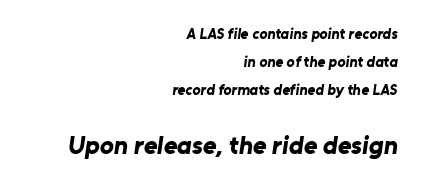
The image shows 26 px bold type; set right-aligned, line spacing 1.87x, normal letter spacing, not underlined; the second (bottom) block is 1.73x larger.
